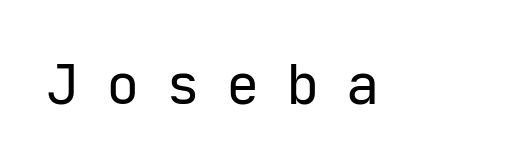
Q: Is the text bold? A: No.
Q: Is the text italic (slanted)? A: No, it is upright.
Q: Is the typeface a serif or a sans-serif typeface? A: Sans-serif.
Q: Is the text underlined? A: No.
Q: Is the spacing between letters normal or unusually wide? A: Unusually wide.
Q: Width (condensed, normal, or wide)? A: Normal.
Q: Stroke contrast? A: Low.
Q: x-height? A: Medium.
